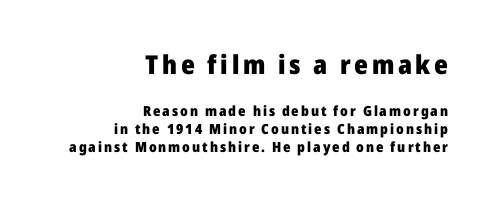
Q: Is the text bold? A: Yes.
Q: Is the text italic (slanted)? A: No, it is upright.
Q: Is the text underlined? A: No.
Q: How is the paragraph aligned? A: Right-aligned.
Q: Is the spacing between lines tight, normal or loose? A: Normal.
Q: Which block of text is set in a larger size, the first (top) or the second (bottom)? A: The first (top) one.
